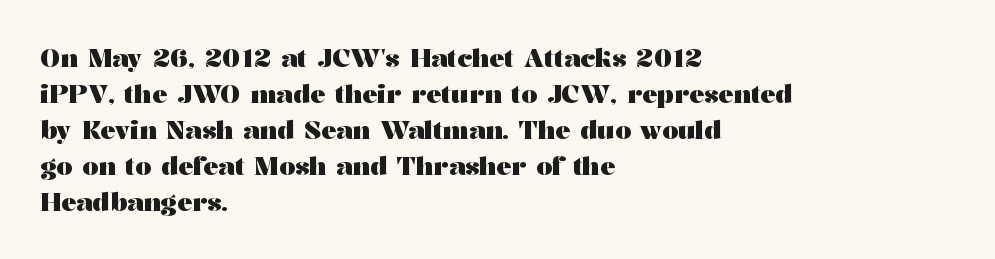
The image shows 25 px bold type, upright; set left-aligned, normal line spacing (1.44x), normal letter spacing, not underlined.
